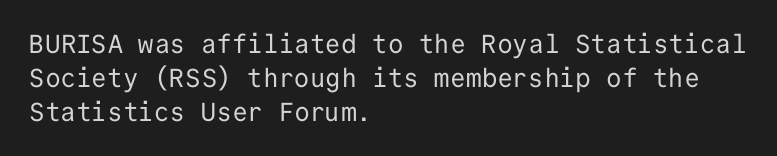
{"italic": "no", "bold": "no", "underline": "no", "align": "left", "line_spacing": "normal", "line_spacing_ratio": 1.3, "letter_spacing": "normal", "letter_spacing_em": 0.0, "glyph_px": 26}
